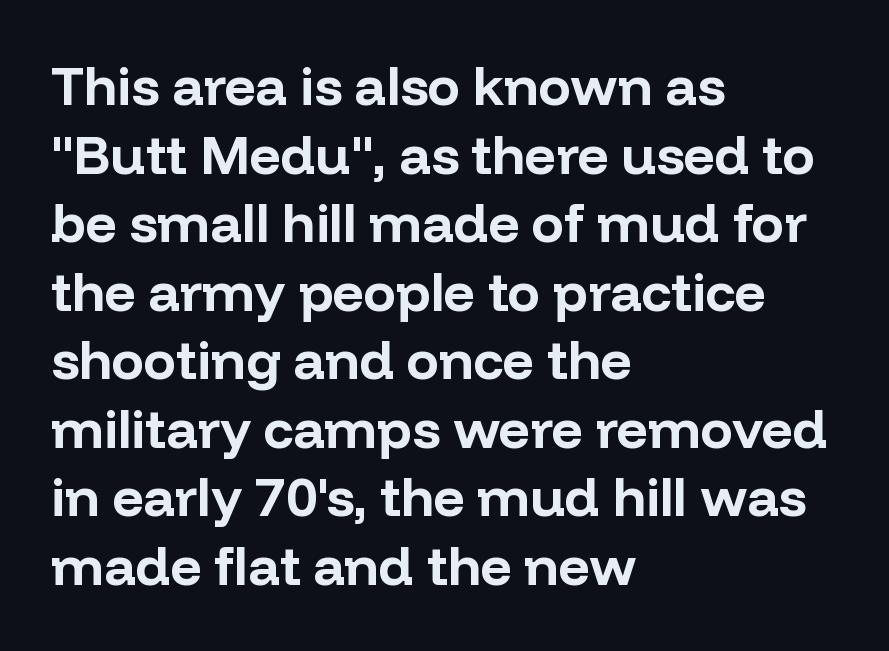
Q: Is the text bold? A: Yes.
Q: Is the text italic (slanted)? A: No, it is upright.
Q: Is the typeface a serif or a sans-serif typeface? A: Sans-serif.
Q: Is the text underlined? A: No.
Q: How is the paragraph aligned? A: Left-aligned.
Q: Is the spacing between letters normal or unusually wide? A: Normal.
Q: Is the spacing between lines tight, normal or loose? A: Normal.
Q: Width (condensed, normal, or wide)? A: Normal.
Q: Stroke contrast? A: Low.
Q: x-height? A: Medium.
Q: Monospaced? A: No.
